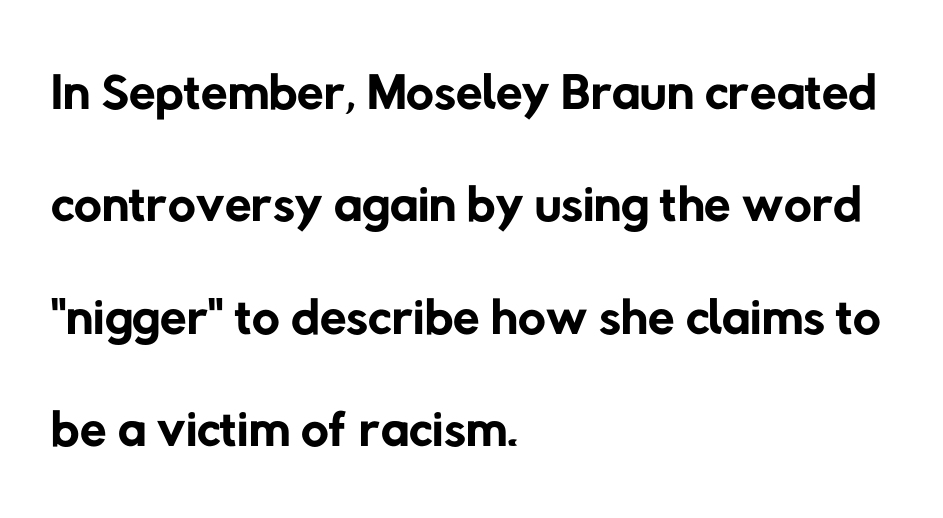
Classification — sans serif. Heaviness? Minimal to ordinary, like unemphasized prose. Observe the ordinary spacing: letters are neighbours, not strangers. The space directly below the letters is spotless.
